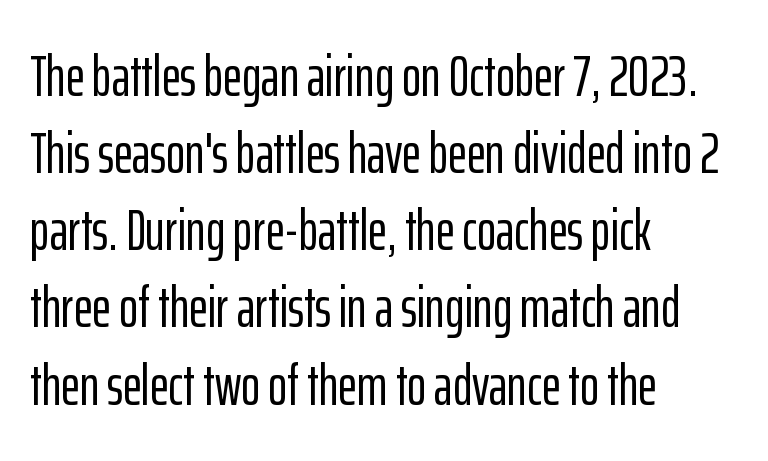
The image shows 58 px condensed sans-serif type, upright; set left-aligned, normal line spacing (1.33x), normal letter spacing, not underlined; low stroke contrast and a medium x-height.
